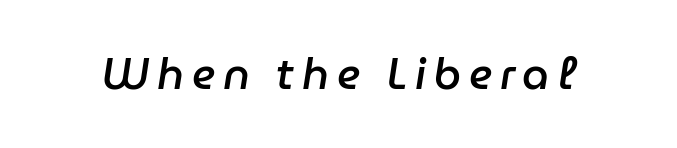
The image shows 43 px semibold type, italic (leaning right); set not underlined; low stroke contrast and a medium x-height.
